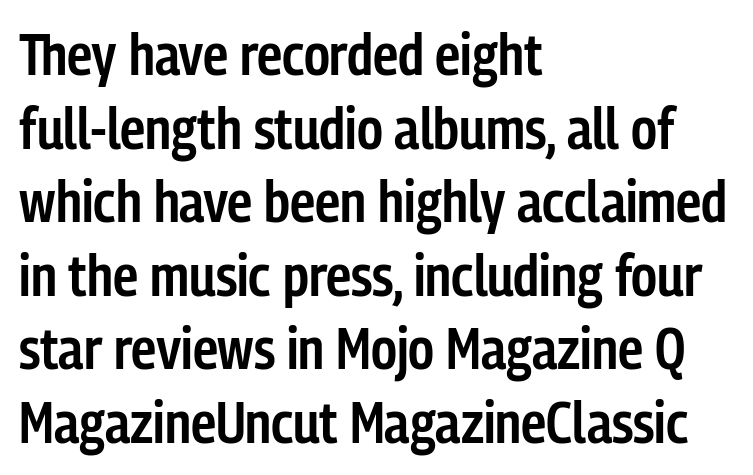
The image shows 57 px semibold, condensed sans-serif type, upright; set left-aligned, normal line spacing (1.29x), normal letter spacing, not underlined; low stroke contrast and a medium x-height.
